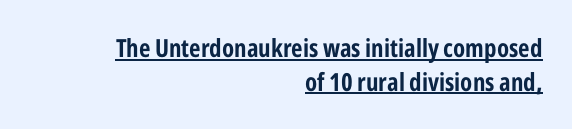
Somebody hit Ctrl+U on this one — the words are underlined. All the whitespace from short lines collects on the left. This rendering leaves character spacing at its baseline value. Summary of weight: heavy, a full bold.
